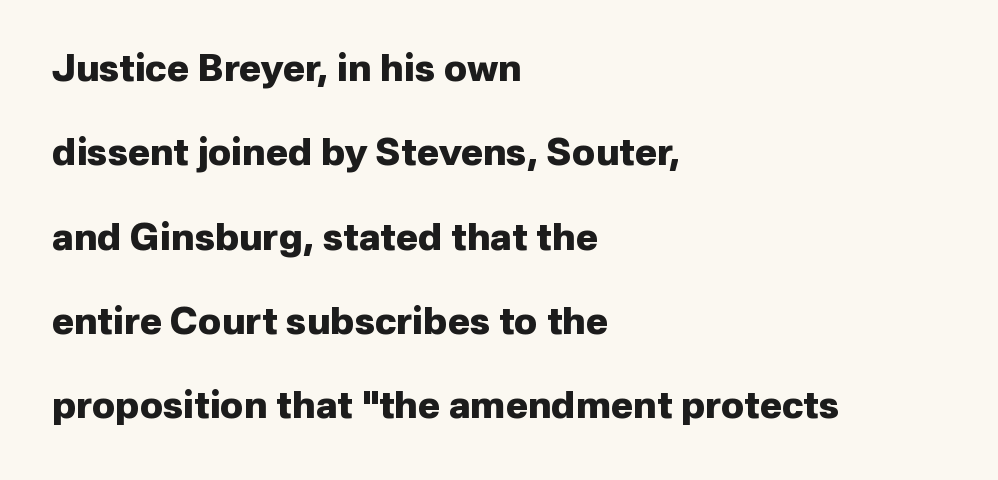
{"serif": "no", "italic": "no", "bold": "yes", "weight": "heavy", "width": "normal", "stroke_contrast": "low", "x_height": "medium", "monospaced": "no", "underline": "no", "align": "left", "line_spacing": "loose", "line_spacing_ratio": 2.28, "letter_spacing": "normal", "letter_spacing_em": 0.0, "glyph_px": 37}
